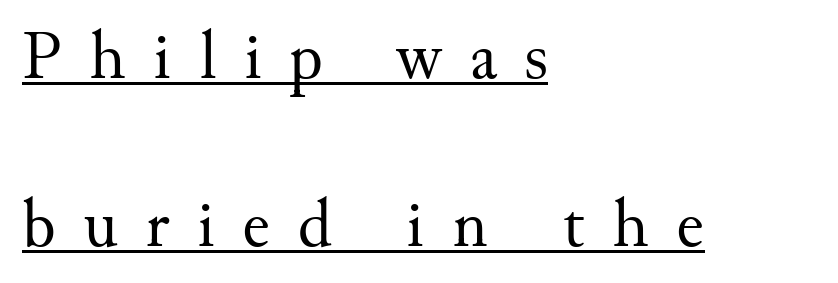
The image shows 69 px regular-weight serif type, upright; set left-aligned, loose line spacing (2.44x), unusually wide letter spacing (+0.4 em), underlined; medium stroke contrast and a small x-height.
